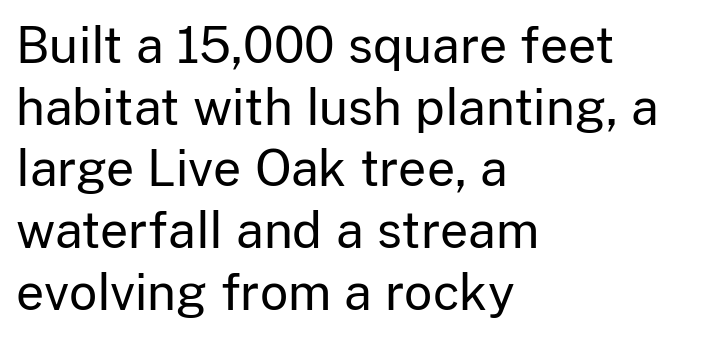
{"serif": "no", "italic": "no", "bold": "no", "weight": "regular", "width": "normal", "stroke_contrast": "low", "x_height": "medium", "monospaced": "no", "underline": "no", "align": "left", "line_spacing": "normal", "line_spacing_ratio": 1.26, "letter_spacing": "normal", "letter_spacing_em": 0.0, "glyph_px": 49}
